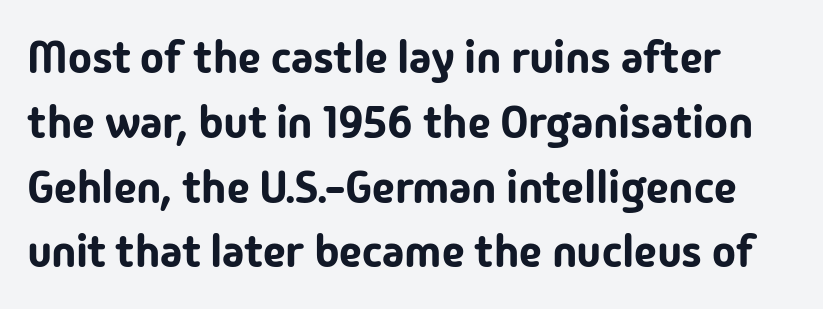
The image shows 45 px sans-serif type, upright; set normal line spacing (1.44x), normal letter spacing, not underlined; low stroke contrast and a medium x-height.
